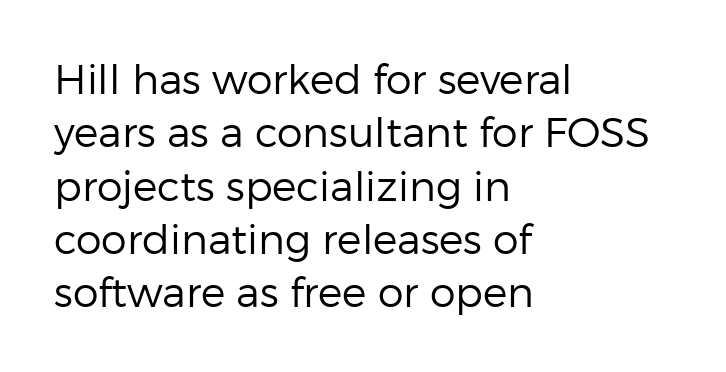
{"serif": "no", "italic": "no", "bold": "no", "weight": "regular", "width": "normal", "stroke_contrast": "low", "x_height": "medium", "monospaced": "no", "underline": "no", "align": "left", "line_spacing": "normal", "line_spacing_ratio": 1.3, "letter_spacing": "normal", "letter_spacing_em": 0.0, "glyph_px": 41}
